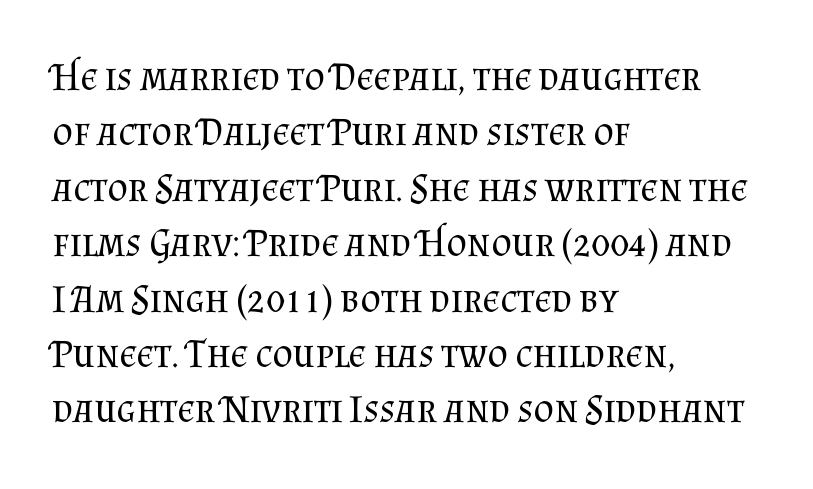
The image shows 39 px regular-weight serif type, upright; set left-aligned, normal line spacing (1.42x), normal letter spacing, not underlined; medium stroke contrast and a small x-height.
